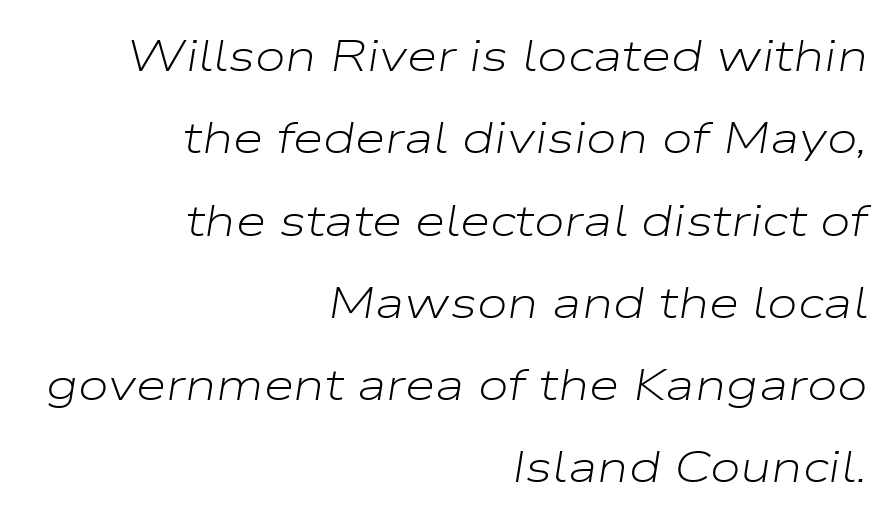
Heft: none added — not bold. Letter spacing: default. The letters are slanted; this is an italic face. The setting favours the right margin, as signatures and pull-quotes sometimes do.
